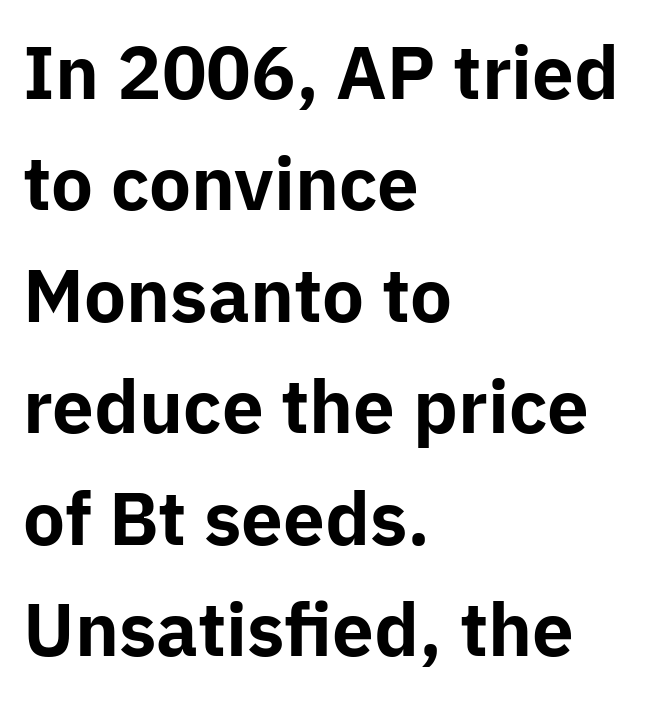
The image shows 71 px bold sans-serif type, upright; set left-aligned, normal line spacing (1.57x), normal letter spacing, not underlined; low stroke contrast and a medium x-height.
